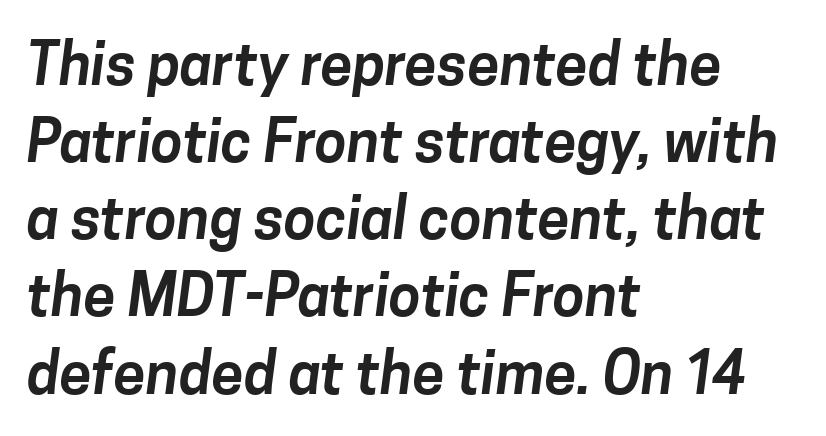
Looks like regular typesetting: each glyph gets only the width it needs. Check under the words: just untouched page. These lines are composed in type without serifs. Glyph-to-glyph distance matches everyday printed text.
